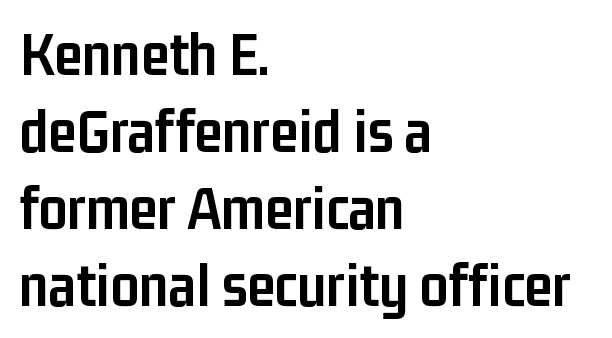
The image shows 63 px semibold, condensed sans-serif type, upright; set left-aligned, line spacing 1.22x, normal letter spacing, not underlined; low stroke contrast and a medium x-height.
